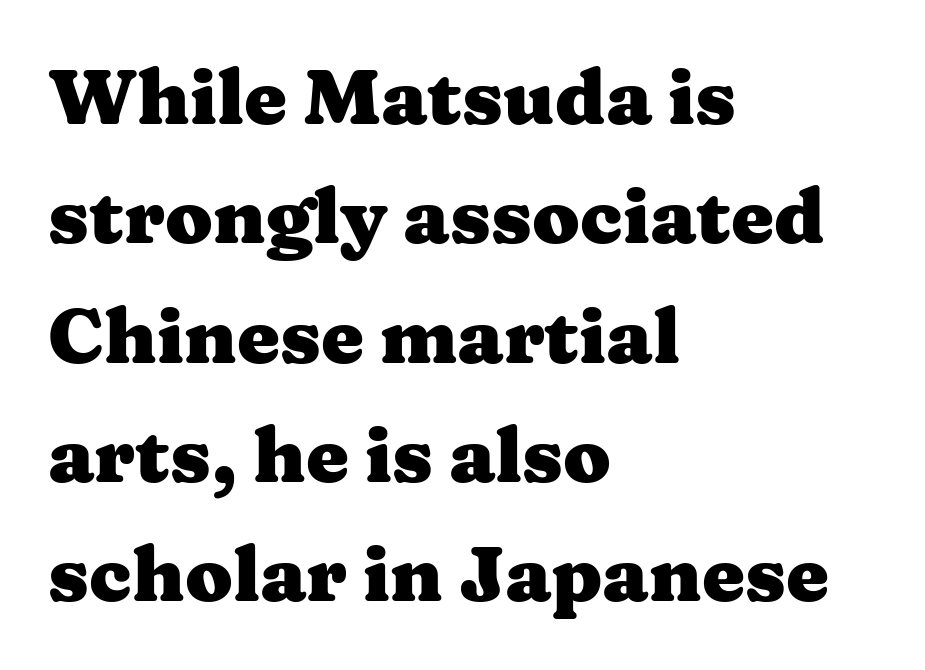
The image shows 77 px heavy, wide serif type, upright; set left-aligned, normal line spacing (1.55x), normal letter spacing, not underlined; medium stroke contrast and a medium x-height.
